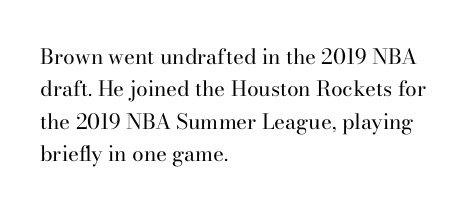
The image shows 21 px text type, upright; set left-aligned, normal line spacing (1.54x), normal letter spacing, not underlined.
